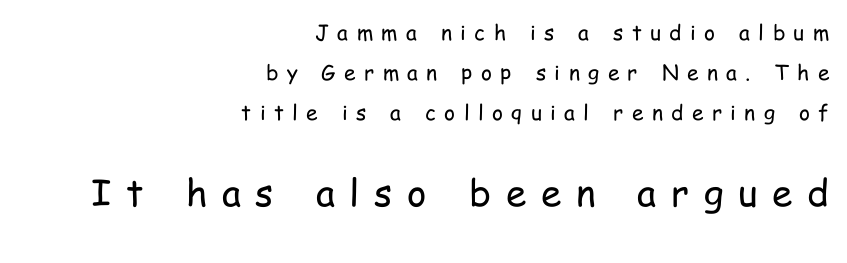
The image shows 37 px regular-weight, condensed sans-serif type, upright; set right-aligned, loose line spacing (1.9x), unusually wide letter spacing (+0.4 em), not underlined; the second (bottom) block is 1.76x larger; low stroke contrast and a medium x-height.
